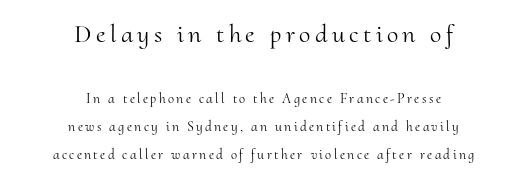
The image shows 26 px text type, upright; set centered, loose line spacing (2.0x), not underlined; the first (top) block is 1.86x larger.
